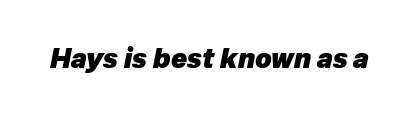
{"italic": "yes", "lean": "right", "slant_degrees": 12, "bold": "yes", "underline": "no", "letter_spacing": "normal", "letter_spacing_em": 0.0, "glyph_px": 26}
